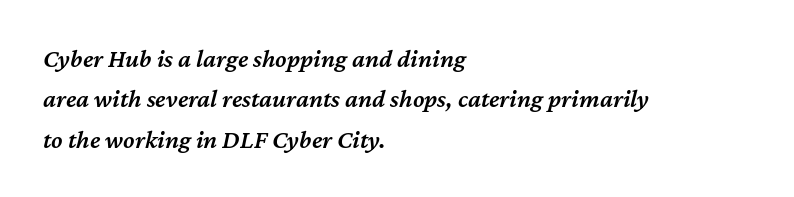
{"italic": "yes", "lean": "right", "slant_degrees": 12, "bold": "semi", "underline": "no", "align": "left", "line_spacing": "normal", "line_spacing_ratio": 1.55, "letter_spacing": "normal", "letter_spacing_em": 0.0, "glyph_px": 26}
